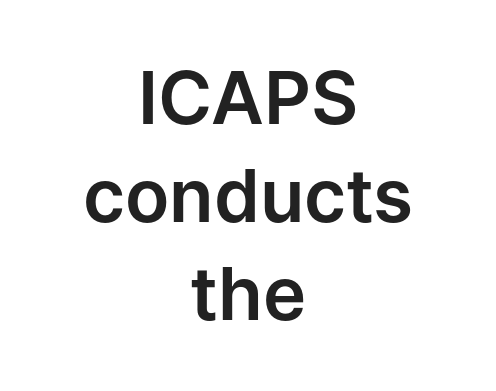
Q: Is the text italic (slanted)? A: No, it is upright.
Q: Is the typeface a serif or a sans-serif typeface? A: Sans-serif.
Q: Is the text underlined? A: No.
Q: How is the paragraph aligned? A: Centered.
Q: Is the spacing between letters normal or unusually wide? A: Normal.
Q: Is the spacing between lines tight, normal or loose? A: Normal.
Q: Width (condensed, normal, or wide)? A: Normal.
Q: Stroke contrast? A: Low.
Q: x-height? A: Medium.
Q: Monospaced? A: No.
